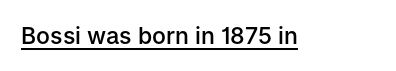
A typesetter would call this zero additional tracking. The rendered words wear a rule along their underside. Every character sits straight up, as roman type does. Typesetter's note: demi weight, one step under bold.
